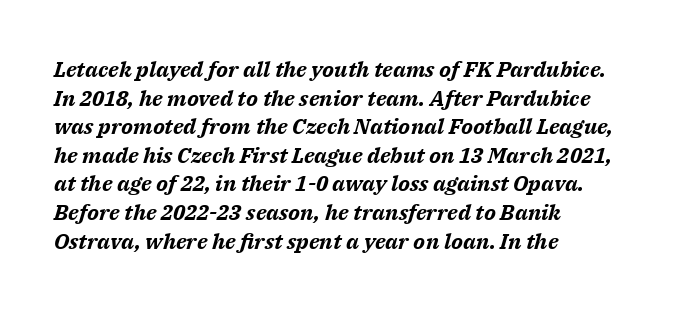
The image shows 22 px bold type, italic (leaning right); set left-aligned, normal line spacing (1.3x), normal letter spacing, not underlined.
